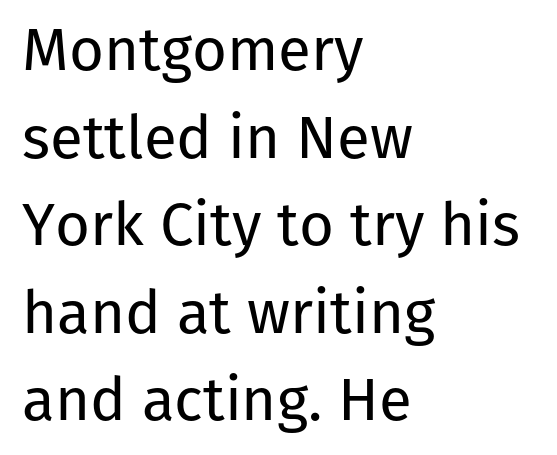
The image shows 60 px regular-weight sans-serif type, upright; set left-aligned, normal line spacing (1.46x), normal letter spacing, not underlined; low stroke contrast and a medium x-height.
